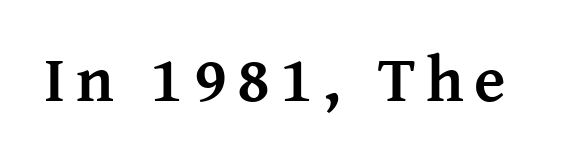
{"serif": "yes", "italic": "no", "bold": "yes", "weight": "semibold", "width": "normal", "stroke_contrast": "medium", "x_height": "medium", "monospaced": "no", "underline": "no", "glyph_px": 65}
